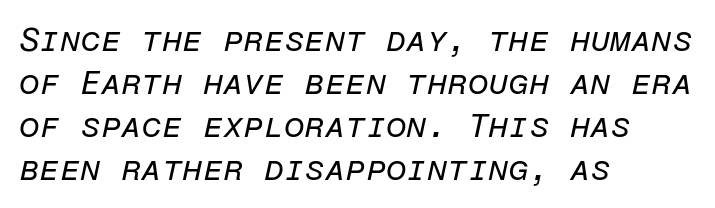
Letter spacing: default. Weight: in the light-to-regular range. The text block is weighted toward the left margin, trailing off unevenly rightward. Every character here occupies the same horizontal width, giving the sample a typewriter-like rhythm. If you measured baseline to baseline, you'd find a middling distance. Bare-footed words on every line.
